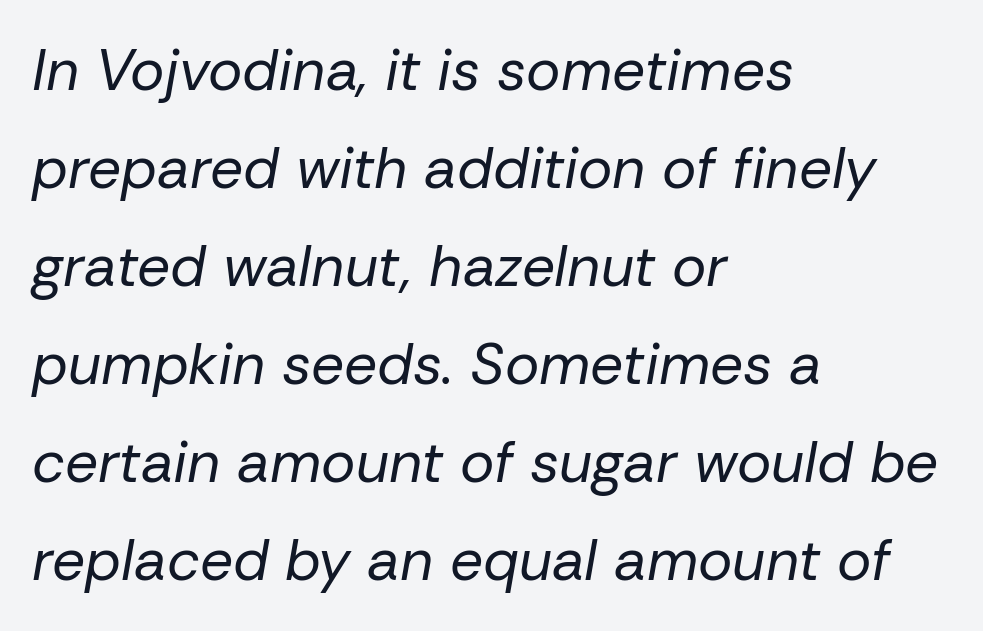
No extra tracking has been applied to these lines. Stroke mass is kept to a normal reading level or below. Quick note: interline space is typical. Does the lettering tilt? It does — this is italic.
